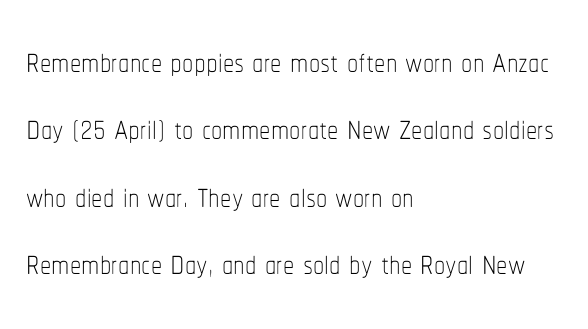
Q: Is the text bold? A: No.
Q: Is the text italic (slanted)? A: No, it is upright.
Q: Is the text underlined? A: No.
Q: How is the paragraph aligned? A: Left-aligned.
Q: Is the spacing between letters normal or unusually wide? A: Normal.
Q: Is the spacing between lines tight, normal or loose? A: Normal.
Q: Width (condensed, normal, or wide)? A: Condensed.
Q: Stroke contrast? A: Low.
Q: x-height? A: Medium.
Q: Monospaced? A: No.
